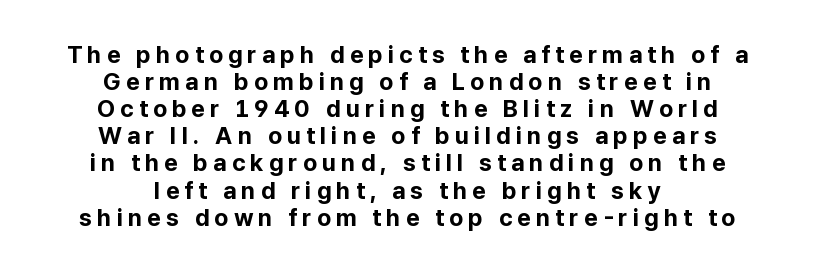
The image shows 24 px bold type, upright; set centered, tight line spacing (1.13x), unusually wide letter spacing (+0.21 em), not underlined.
